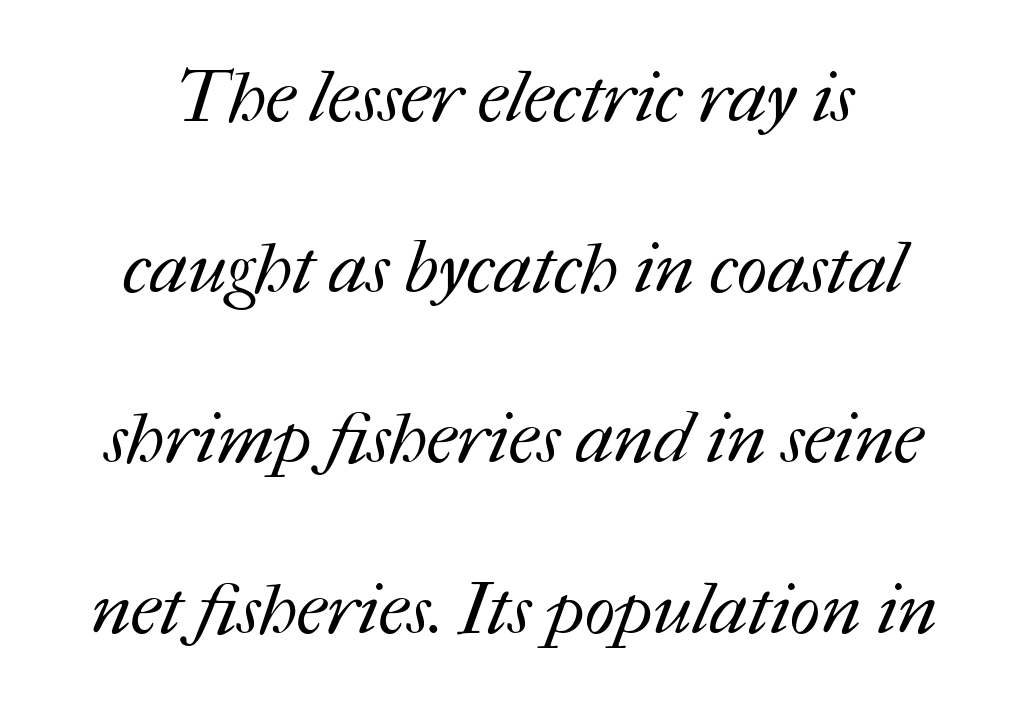
The image shows 72 px regular-weight type; set loose line spacing (2.37x), normal letter spacing, not underlined; medium stroke contrast and a medium x-height.
